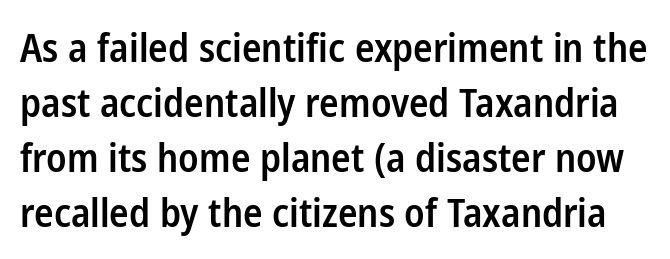
Q: Is the text bold? A: Semi-bold.
Q: Is the text italic (slanted)? A: No, it is upright.
Q: Is the typeface a serif or a sans-serif typeface? A: Sans-serif.
Q: Is the text underlined? A: No.
Q: Is the spacing between letters normal or unusually wide? A: Normal.
Q: Is the spacing between lines tight, normal or loose? A: Normal.
Q: Width (condensed, normal, or wide)? A: Condensed.
Q: Stroke contrast? A: Low.
Q: x-height? A: Medium.
Q: Monospaced? A: No.
